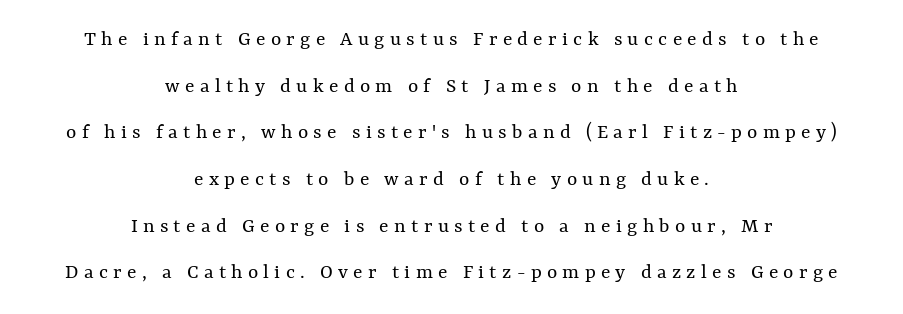
{"italic": "no", "bold": "no", "underline": "no", "align": "center", "line_spacing": "loose", "line_spacing_ratio": 2.12, "letter_spacing": "wide", "letter_spacing_em": 0.24, "glyph_px": 22}
